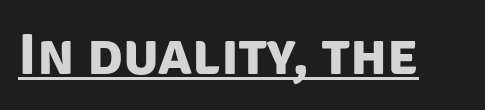
{"serif": "no", "bold": "yes", "weight": "bold", "width": "normal", "stroke_contrast": "low", "x_height": "large", "monospaced": "no", "underline": "yes", "letter_spacing": "normal", "letter_spacing_em": 0.0, "glyph_px": 59}
